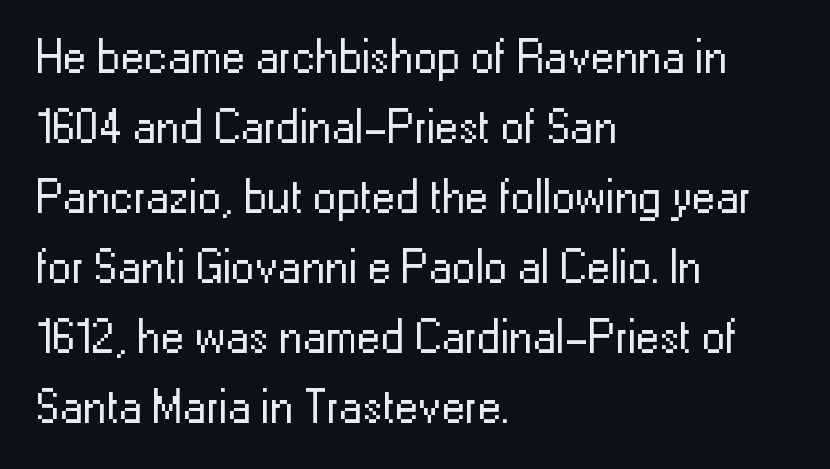
Horizontal bands of white between lines are of average thickness. The glyphs are unaccompanied by any horizontal stroke below them. Note the varied advance widths — an 'i' is clearly narrower than an 'm'. The typesetter chose a ragged-right arrangement here. Nope, not italic — everything's standing straight.
